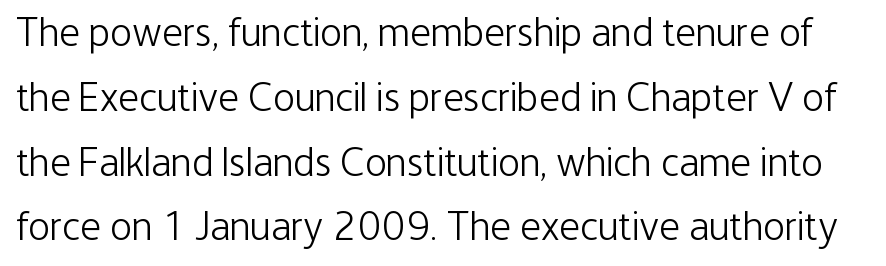
The image shows 41 px light, condensed sans-serif type, upright; set normal line spacing (1.58x), normal letter spacing, not underlined; low stroke contrast and a medium x-height.
